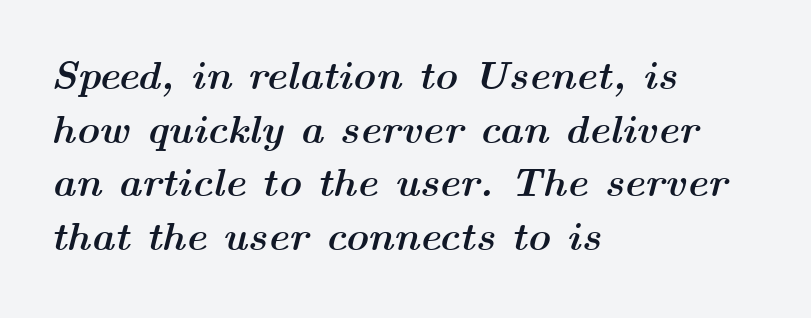
{"italic": "yes", "lean": "right", "slant_degrees": 14, "bold": "yes", "weight": "semibold", "width": "wide", "stroke_contrast": "medium", "x_height": "medium", "monospaced": "no", "underline": "no", "align": "left", "line_spacing": "normal", "line_spacing_ratio": 1.34, "letter_spacing": "normal", "letter_spacing_em": 0.0, "glyph_px": 40}
